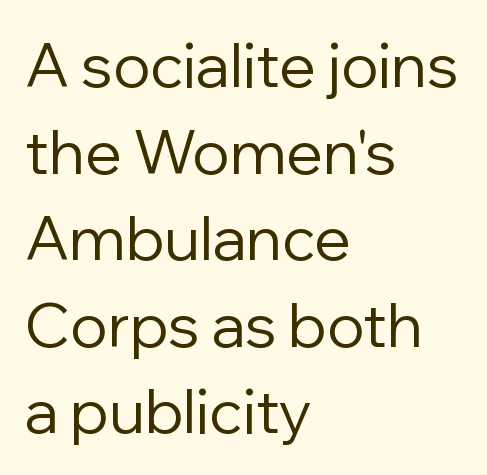
This sample keeps an unexceptional amount of space between lines. The typeface has the unassuming heft of standard copy or less. The letters advance in unequal steps, a hallmark of proportional type. Characters follow at the spacing the type designer built in. All the whitespace from short lines collects on the right. The zone under the glyphs is completely vacant.
